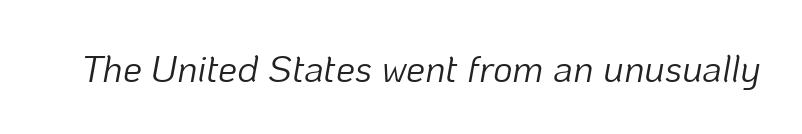
Character widths vary here, with narrow letters taking less room than wide ones. The typesetting does not lean heavy: it is not bold. Bare-footed words on every line. The face used here is rendered with its standard letterfit. The specimen reads as italic at a glance.
